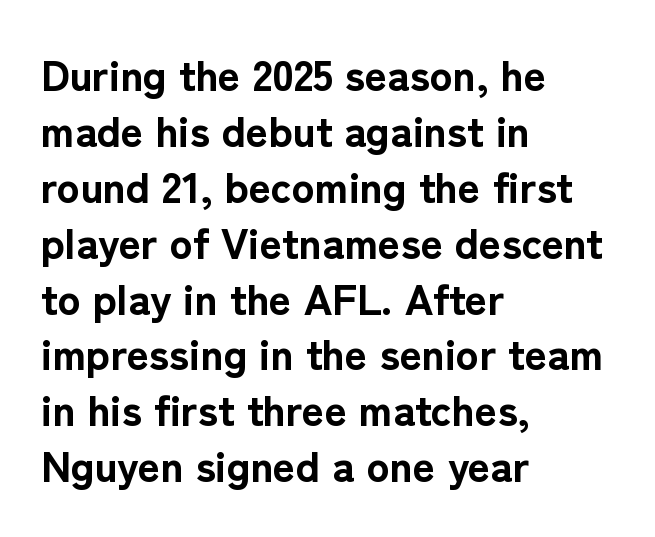
Nobody touched the tracking dial on this one. This is roman type, the default non-slanted kind. The vertical gap from one line to the next is medium. The passage is arranged the way most books set body copy — flush left. This sample has the flowing, uneven cadence of proportional lettering. What kind of face is this? One without serifs — a sans.
